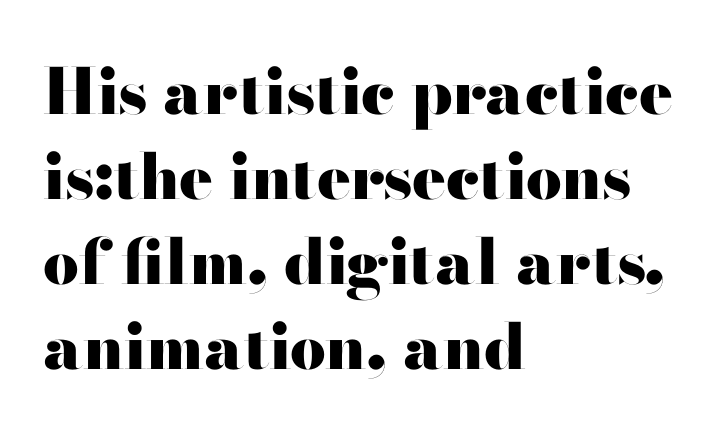
The image shows 63 px heavy, wide sans-serif type, upright; set left-aligned, normal line spacing (1.35x), normal letter spacing, not underlined; high stroke contrast and a small x-height.
